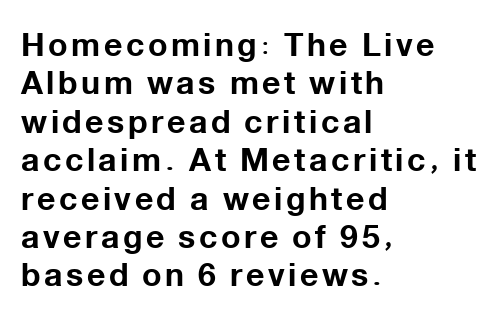
Letters rest on an invisible, unmarked baseline. You'd pick this weight for a headline — it's a proper bold. The face used here is a sans, in the tradition of grotesques and geometrics. Italic: no, the glyphs are upright roman.
